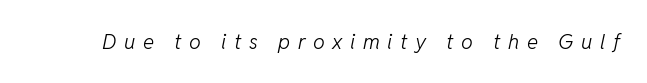
Q: Is the text bold? A: No.
Q: Is the text italic (slanted)? A: Yes, it leans right by about 11 degrees.
Q: Is the text underlined? A: No.
Q: Is the spacing between letters normal or unusually wide? A: Unusually wide.
